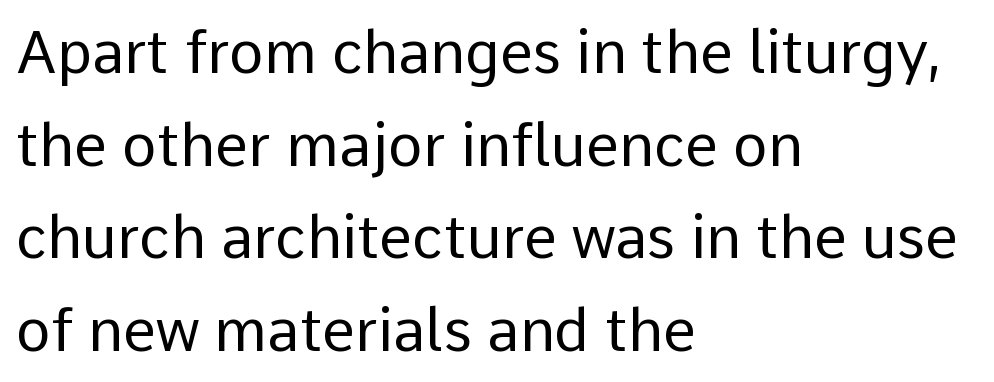
Q: Is the text bold? A: No.
Q: Is the text italic (slanted)? A: No, it is upright.
Q: Is the typeface a serif or a sans-serif typeface? A: Sans-serif.
Q: Is the text underlined? A: No.
Q: How is the paragraph aligned? A: Left-aligned.
Q: Is the spacing between letters normal or unusually wide? A: Normal.
Q: Is the spacing between lines tight, normal or loose? A: Normal.
Q: Width (condensed, normal, or wide)? A: Normal.
Q: Stroke contrast? A: Low.
Q: x-height? A: Medium.
Q: Monospaced? A: No.
